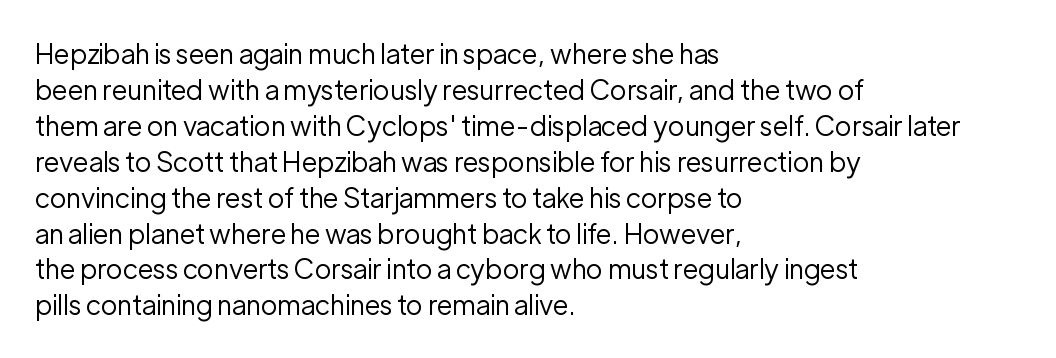
A clean baseline with only descenders dipping below it. The letters stand upright; this is a roman face. The letterforms sit shoulder to shoulder at normal distance. The compositor pushed each line to the left boundary.
